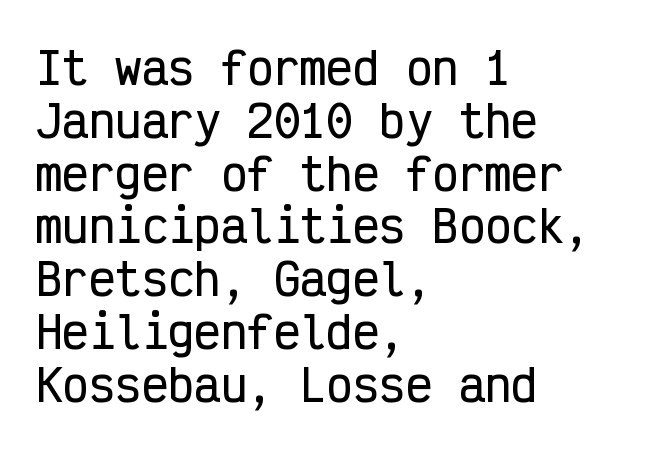
Q: Is the text italic (slanted)? A: No, it is upright.
Q: Is the typeface a serif or a sans-serif typeface? A: Sans-serif.
Q: Is the text underlined? A: No.
Q: How is the paragraph aligned? A: Left-aligned.
Q: Is the spacing between letters normal or unusually wide? A: Normal.
Q: Width (condensed, normal, or wide)? A: Condensed.
Q: Stroke contrast? A: Low.
Q: x-height? A: Medium.
Q: Monospaced? A: Yes.
